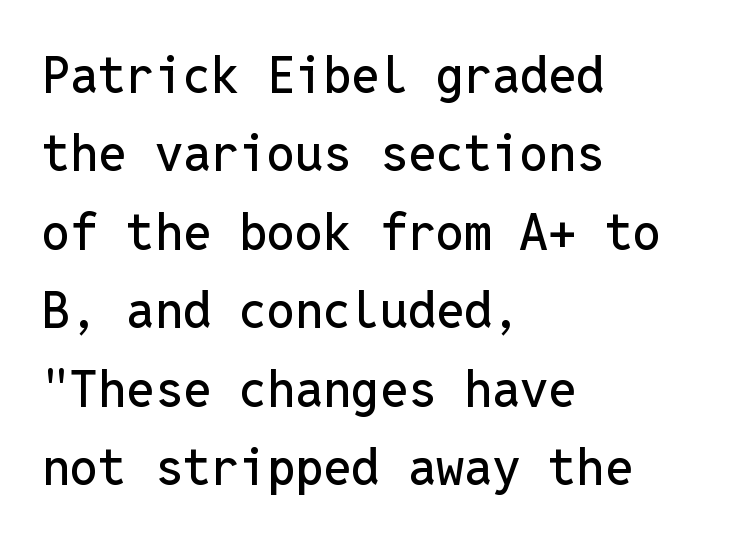
Q: Is the text italic (slanted)? A: No, it is upright.
Q: Is the typeface a serif or a sans-serif typeface? A: Sans-serif.
Q: Is the text underlined? A: No.
Q: How is the paragraph aligned? A: Left-aligned.
Q: Is the spacing between letters normal or unusually wide? A: Normal.
Q: Is the spacing between lines tight, normal or loose? A: Normal.
Q: Width (condensed, normal, or wide)? A: Normal.
Q: Stroke contrast? A: Low.
Q: x-height? A: Medium.
Q: Monospaced? A: Yes.
